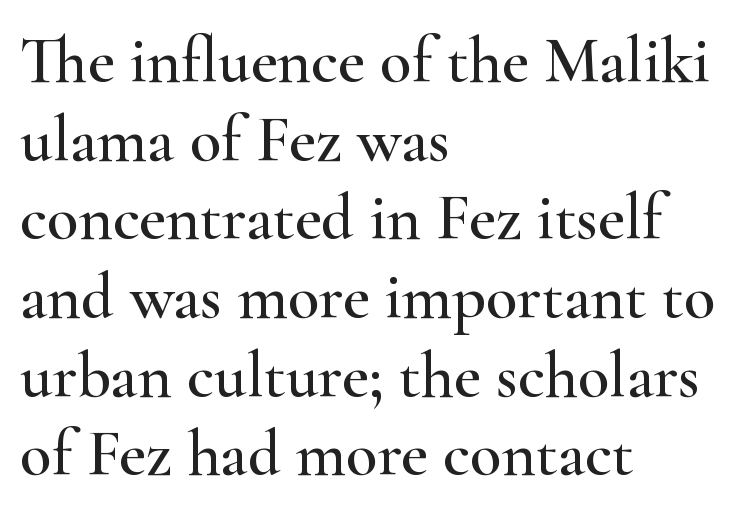
{"serif": "yes", "italic": "no", "width": "wide", "stroke_contrast": "high", "x_height": "small", "monospaced": "no", "underline": "no", "align": "left", "line_spacing_ratio": 1.21, "letter_spacing": "normal", "letter_spacing_em": 0.0, "glyph_px": 65}
